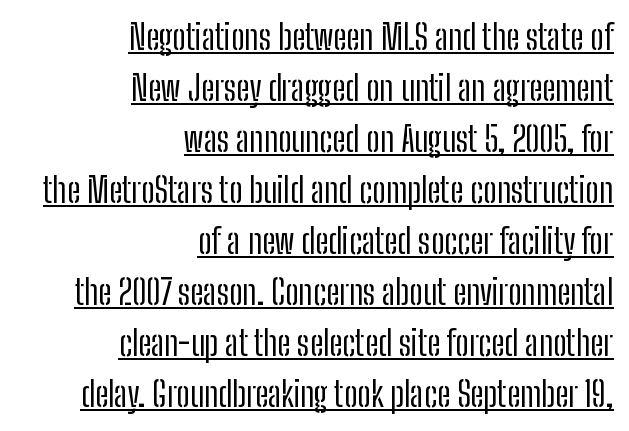
{"serif": "no", "italic": "no", "bold": "no", "weight": "regular", "width": "condensed", "stroke_contrast": "low", "x_height": "medium", "monospaced": "no", "underline": "yes", "align": "right", "line_spacing": "normal", "line_spacing_ratio": 1.5, "letter_spacing": "normal", "letter_spacing_em": 0.0, "glyph_px": 34}
